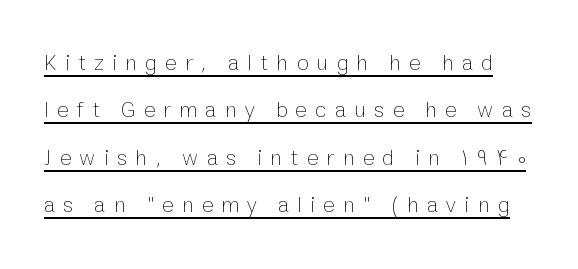
Has an underline been added? It has. This is the regular roman posture of the typeface. Baseline-to-baseline distance is far greater than the letter height. Nothing heavy about these letters — not bold at all.
